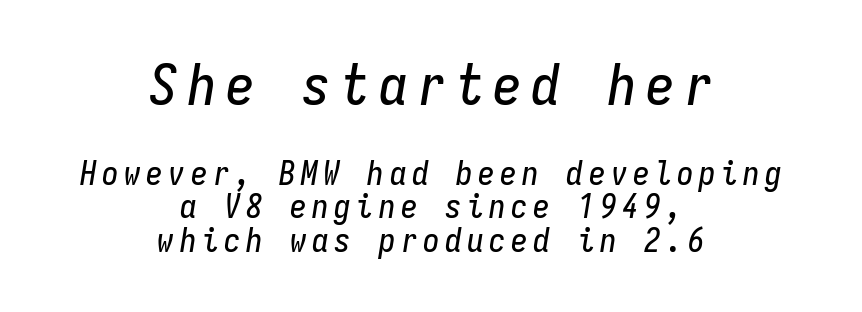
This sample has the even, mechanical cadence of fixed-width lettering. Horizontal alignment here is central, giving a formal, balanced look. In this sample the first text group is rendered at the bigger scale. Style check: oblique. The gap between lines stays unmarked. Very little white space separates one row of letters from the next.
